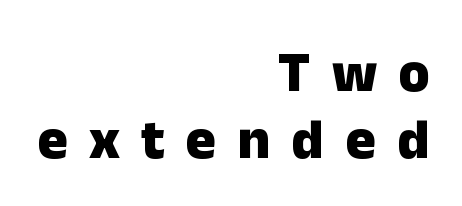
This is the regular roman posture of the typeface. The font family rendered here belongs to the sans-serif group. Each glyph is drawn with heavy, bold strokes. The tracking reads as deliberately expanded to a designer's eye. Right-aligned paragraph, ragged on the left.
